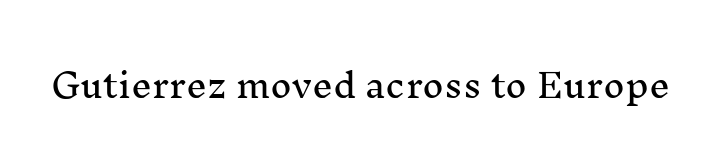
The baseline area is clear. The passage shown is typed in a proportional face where columns would drift. Unlike italic type, these characters show no tilt at all. What stands out about the letter spacing? Nothing — it is the standard amount. The passage shown is typeset with a serif family.
